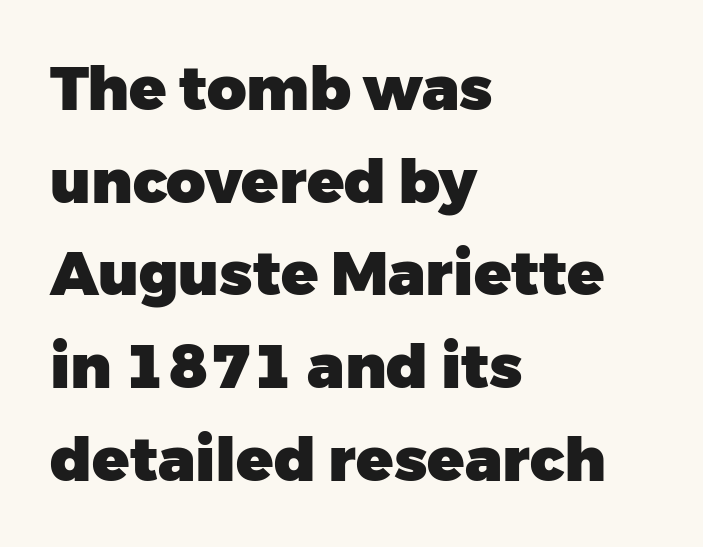
The image shows 61 px heavy sans-serif type, upright; set left-aligned, normal line spacing (1.52x), normal letter spacing, not underlined; low stroke contrast and a medium x-height.
